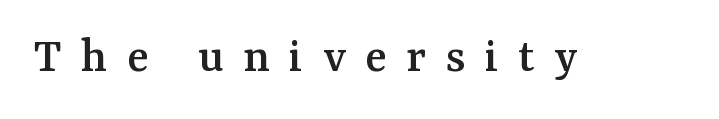
Display-style spreading of the glyphs; the letterfit is very open. A clean baseline with only descenders dipping below it. Unlike a clean sans, this face finishes its strokes with serifs. The rendering uses natural spacing where letterforms have individual widths. Notice how the stems are strictly vertical — no italics here.
